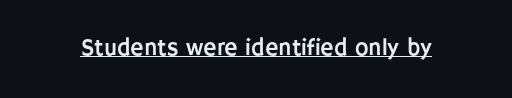
Q: Is the text italic (slanted)? A: No, it is upright.
Q: Is the text underlined? A: Yes.
Q: Is the spacing between letters normal or unusually wide? A: Normal.
